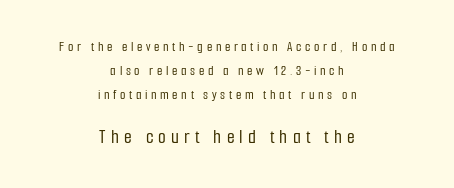
Q: Is the text italic (slanted)? A: No, it is upright.
Q: Is the text underlined? A: No.
Q: How is the paragraph aligned? A: Centered.
Q: Is the spacing between letters normal or unusually wide? A: Unusually wide.
Q: Is the spacing between lines tight, normal or loose? A: Normal.
Q: Which block of text is set in a larger size, the first (top) or the second (bottom)? A: The second (bottom) one.
